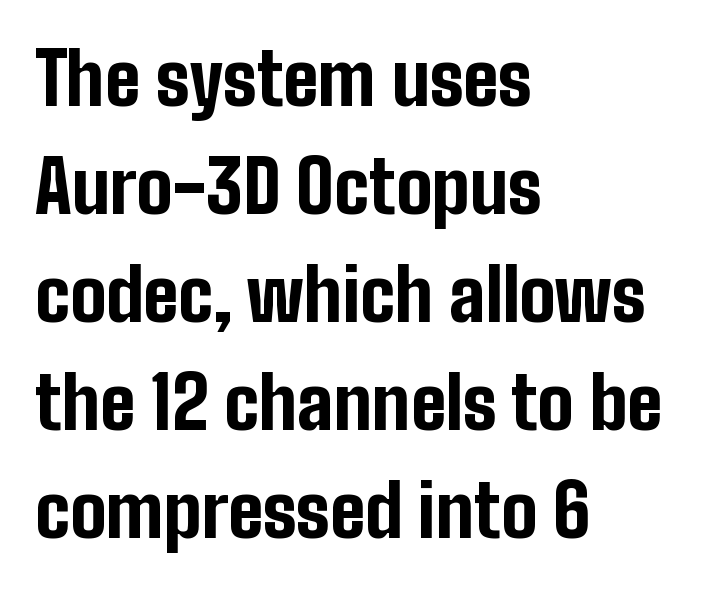
{"serif": "no", "italic": "no", "bold": "yes", "weight": "bold", "width": "condensed", "stroke_contrast": "low", "x_height": "medium", "monospaced": "no", "underline": "no", "align": "left", "line_spacing": "normal", "line_spacing_ratio": 1.5, "letter_spacing": "normal", "letter_spacing_em": 0.0, "glyph_px": 72}
